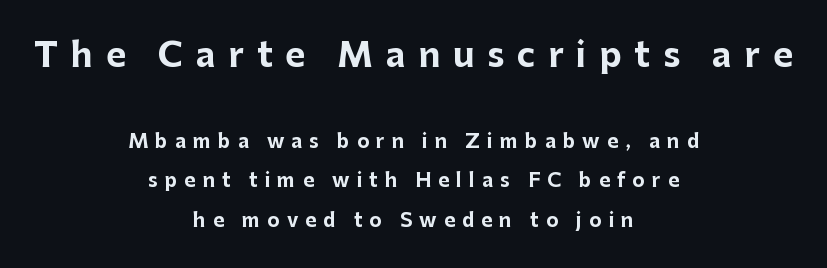
Strokes here are thick enough to call this a true bold. Compare the two chunks: the upper has the greater cap height. Glance below the letters and you will spot only blank space. The type sits square on the baseline with zero lean. Unlike a traditional serif, this face leaves its strokes unadorned.
